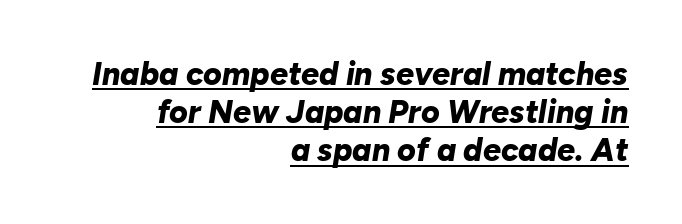
{"italic": "yes", "lean": "right", "slant_degrees": 10, "bold": "yes", "weight": "bold", "width": "normal", "stroke_contrast": "low", "x_height": "medium", "monospaced": "no", "underline": "yes", "align": "right", "line_spacing_ratio": 1.19, "letter_spacing": "normal", "letter_spacing_em": 0.0, "glyph_px": 32}
